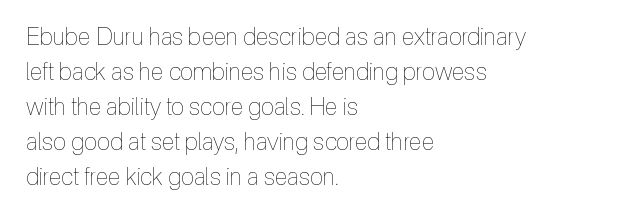
The image shows 24 px text type, upright; set left-aligned, normal line spacing (1.46x), normal letter spacing, not underlined.
